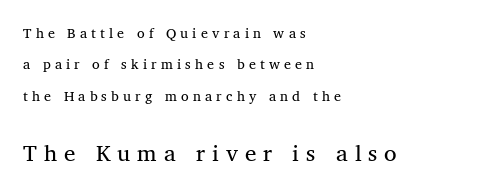
{"italic": "no", "underline": "no", "align": "left", "line_spacing": "loose", "line_spacing_ratio": 2.25, "letter_spacing": "wide", "letter_spacing_em": 0.3, "larger_block": "second", "size_ratio": 1.64, "glyph_px": 23}
